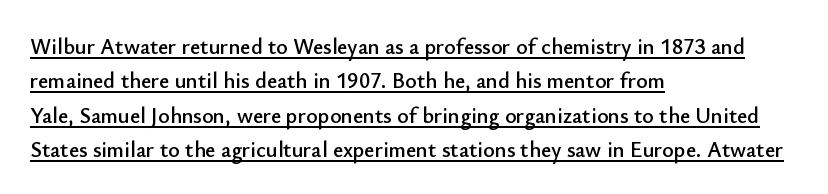
Q: Is the text italic (slanted)? A: No, it is upright.
Q: Is the text underlined? A: Yes.
Q: How is the paragraph aligned? A: Left-aligned.
Q: Is the spacing between letters normal or unusually wide? A: Normal.
Q: Is the spacing between lines tight, normal or loose? A: Normal.
